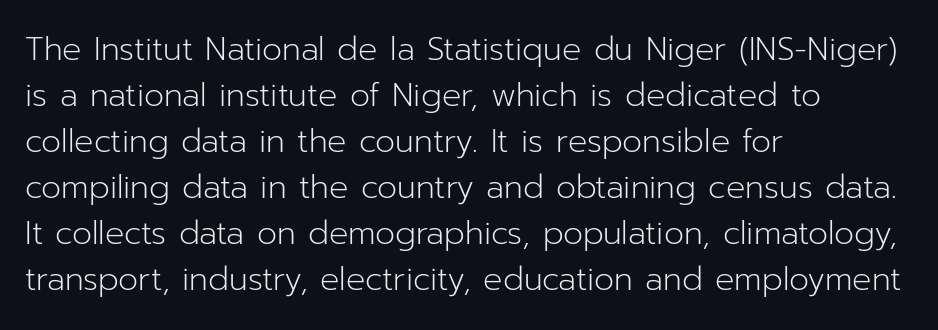
Weight: regular or lighter. Normally led — the rows are evenly, conventionally spaced. Nothing sits at the stroke ends, so this counts as sans-serif. How are the letters spaced? Ordinarily, with no added tracking. Looks like regular typesetting: each glyph gets only the width it needs. Rule under the text: the space is simply empty.
